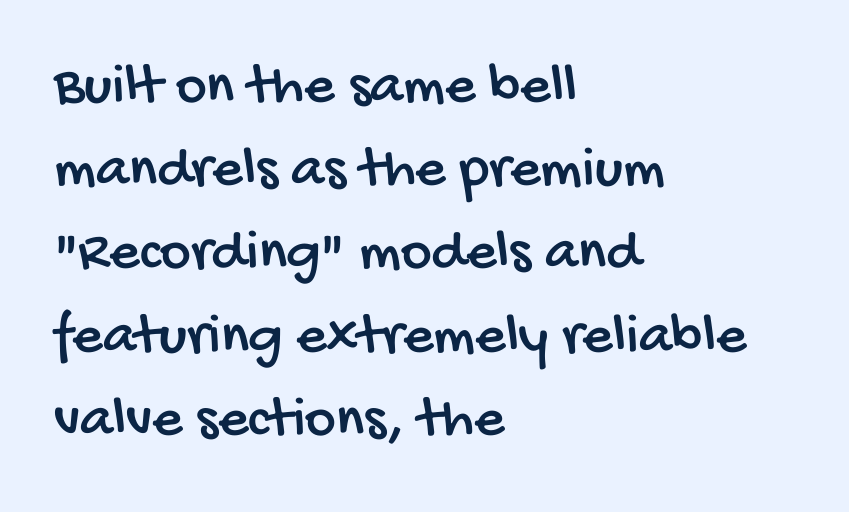
Anything drawn beneath the words? Only blank space. Each new line begins a customary step beneath the previous one. Between one letter and the next there's only the usual sliver of space. This sample has the flowing, uneven cadence of proportional lettering. Line starts are locked; line ends wander.
